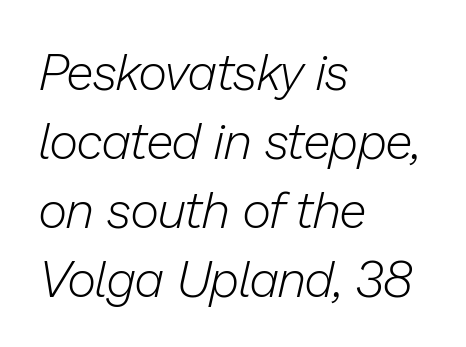
Q: Is the text bold? A: No.
Q: Is the text italic (slanted)? A: Yes, it leans right by about 13 degrees.
Q: Is the text underlined? A: No.
Q: How is the paragraph aligned? A: Left-aligned.
Q: Is the spacing between letters normal or unusually wide? A: Normal.
Q: Is the spacing between lines tight, normal or loose? A: Normal.
Q: Width (condensed, normal, or wide)? A: Normal.
Q: Stroke contrast? A: Low.
Q: x-height? A: Medium.
Q: Monospaced? A: No.
